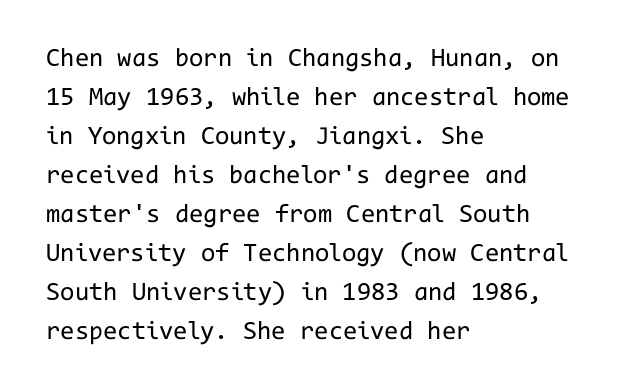
Q: Is the text bold? A: No.
Q: Is the text italic (slanted)? A: No, it is upright.
Q: Is the text underlined? A: No.
Q: How is the paragraph aligned? A: Left-aligned.
Q: Is the spacing between letters normal or unusually wide? A: Normal.
Q: Is the spacing between lines tight, normal or loose? A: Normal.
